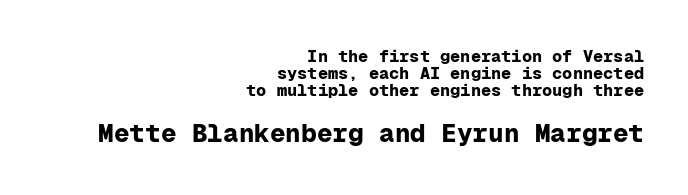
{"italic": "no", "bold": "yes", "underline": "no", "align": "right", "line_spacing": "tight", "line_spacing_ratio": 0.99, "letter_spacing": "normal", "letter_spacing_em": 0.0, "larger_block": "second", "size_ratio": 1.53, "glyph_px": 26}
